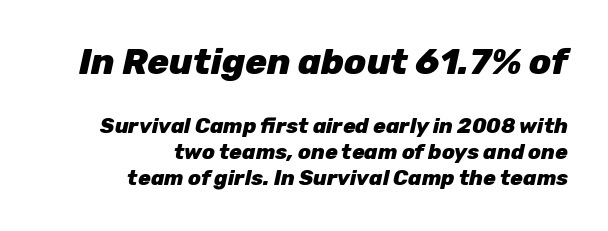
Pretty heavy lettering here — definitely bold. Anything drawn beneath the words? Only blank space. You could not count columns in this text — the font is proportionally spaced. Horizontally, the lines are justified to the trailing edge only. In this sample the first text group is rendered at the bigger scale.
